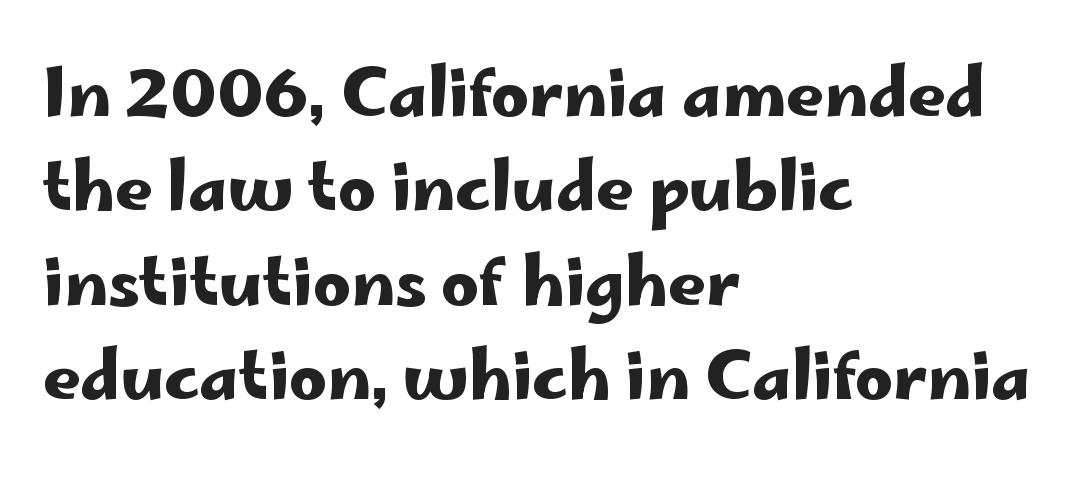
{"serif": "no", "italic": "no", "width": "wide", "stroke_contrast": "low", "x_height": "small", "monospaced": "no", "underline": "no", "align": "left", "line_spacing": "normal", "line_spacing_ratio": 1.43, "letter_spacing": "normal", "letter_spacing_em": 0.0, "glyph_px": 66}
